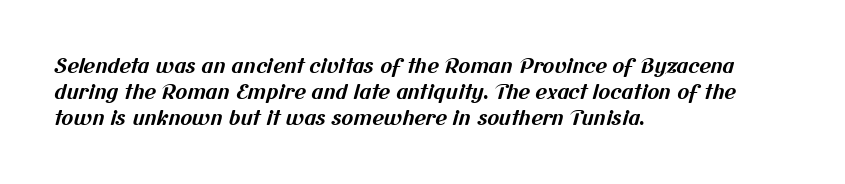
Summary of vertical rhythm: regular, with standard interline spacing. The passage is arranged the way most books set body copy — flush left. The characters look thick and weighty, a clear bold. Underlining? Definitely not there. No extra tracking has been applied to these lines.
